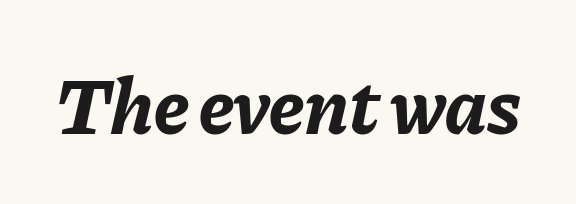
The image shows 80 px bold type, italic (leaning right); set normal letter spacing, not underlined; low stroke contrast and a medium x-height.
